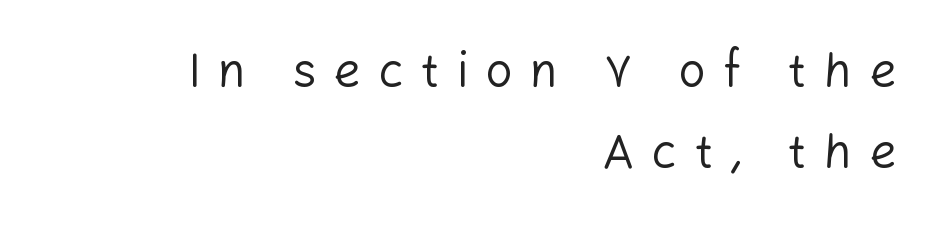
Rule under the text: the space is simply empty. This sample is right-justified, so line beginnings fall wherever the words allow. The type family on display is of the sans-serif kind. Each stroke keeps to a modest, everyday thickness or less. Evenly set lines give the paragraph a standard silhouette.
